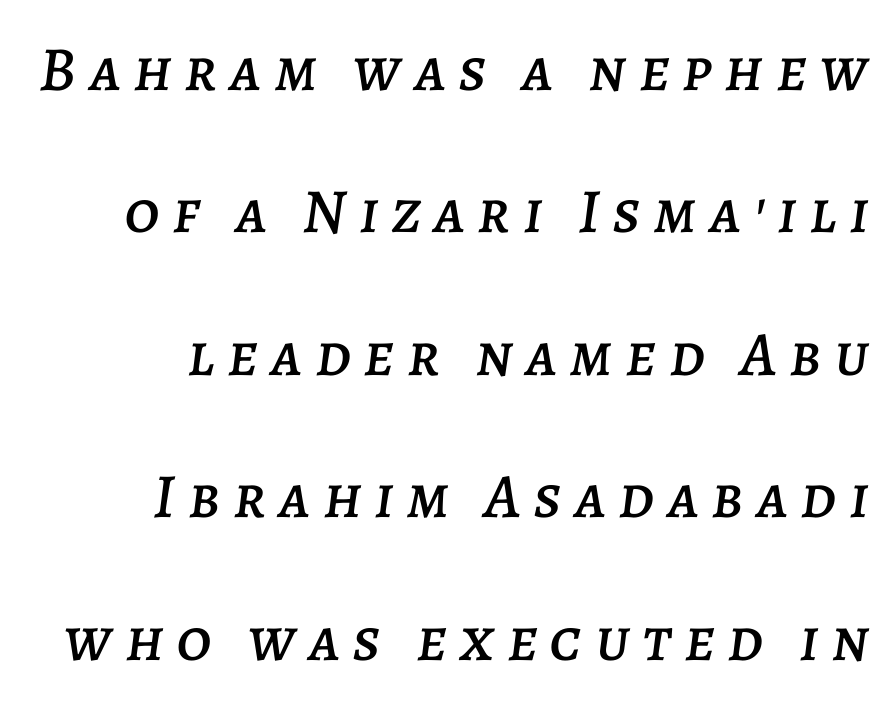
Q: Is the text italic (slanted)? A: Yes, it leans right by about 7 degrees.
Q: Is the text underlined? A: No.
Q: How is the paragraph aligned? A: Right-aligned.
Q: Is the spacing between letters normal or unusually wide? A: Unusually wide.
Q: Is the spacing between lines tight, normal or loose? A: Loose.
Q: Width (condensed, normal, or wide)? A: Normal.
Q: Stroke contrast? A: Low.
Q: x-height? A: Large.
Q: Monospaced? A: No.
